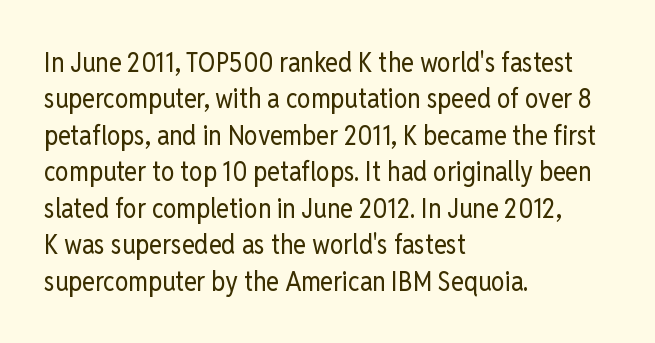
The image shows 27 px text type, upright; set left-aligned, normal line spacing (1.35x), normal letter spacing, not underlined.
